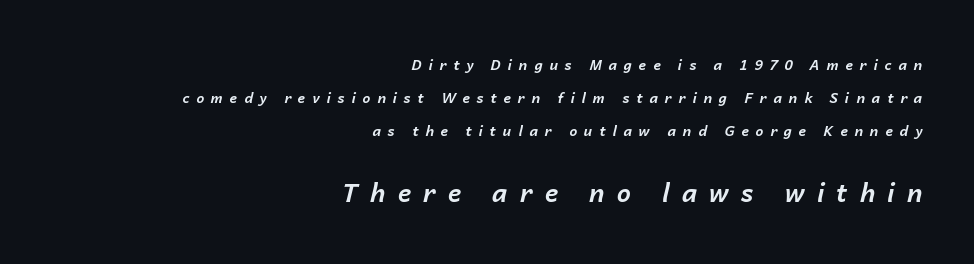
The image shows 25 px bold type, italic (leaning right); set right-aligned, loose line spacing (2.35x), unusually wide letter spacing (+0.49 em), not underlined; the second (bottom) block is 1.79x larger.
